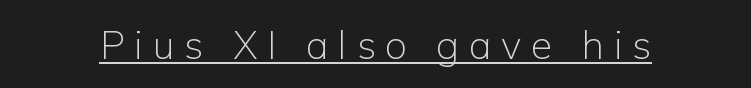
Unlike a traditional serif, this face leaves its strokes unadorned. Stems and bowls with no extra thickness — not bold. Underlined type. It's the straight-up-and-down kind of type.
